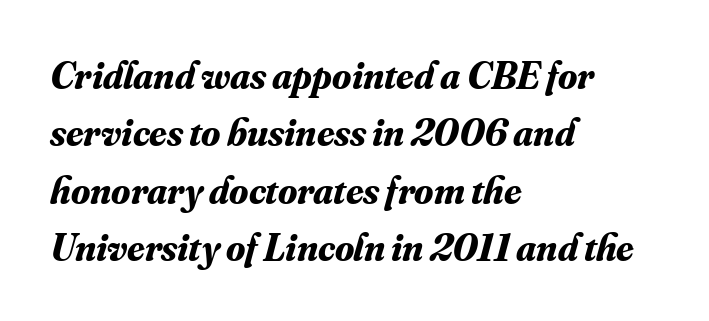
Here the designer chose a conventional face with non-uniform glyph widths. If you drew a line through each stem, it would be angled. Each word holds together tightly as a unit, with standard inter-letter gaps. The ragged edge is on the right, which tells us the setting is flush left.
